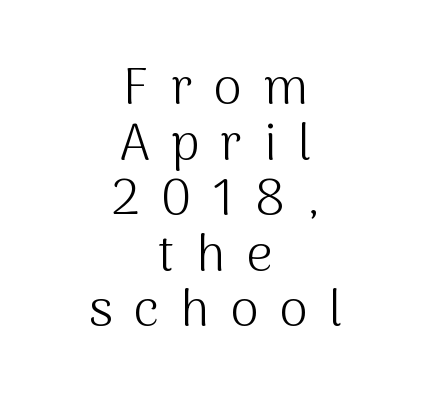
Q: Is the text bold? A: No.
Q: Is the text italic (slanted)? A: No, it is upright.
Q: Is the typeface a serif or a sans-serif typeface? A: Sans-serif.
Q: Is the text underlined? A: No.
Q: How is the paragraph aligned? A: Centered.
Q: Is the spacing between letters normal or unusually wide? A: Unusually wide.
Q: Is the spacing between lines tight, normal or loose? A: Tight.
Q: Width (condensed, normal, or wide)? A: Normal.
Q: Stroke contrast? A: Medium.
Q: x-height? A: Medium.
Q: Monospaced? A: No.
